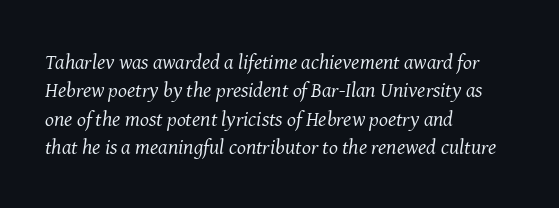
Letters have the restrained weight of plain body copy at most. In terms of leading, this rendering sits right in the middle. Here the glyphs are tracked normally, forming tight word shapes. Emphasis-style slanted type is in use. Only glyphs here, with clear space below each row.
